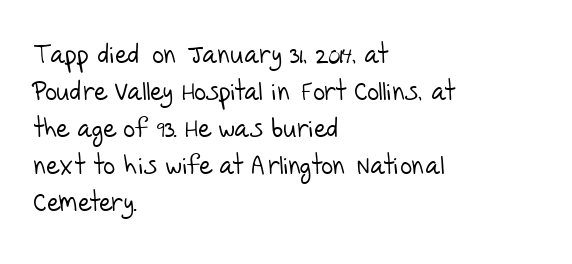
The image shows 26 px text type; set left-aligned, normal line spacing (1.42x), normal letter spacing, not underlined.
